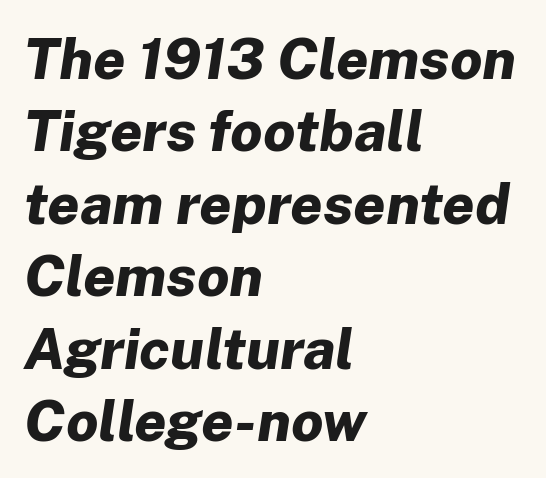
The image shows 57 px bold type, italic (leaning right); set left-aligned, normal line spacing (1.27x), normal letter spacing, not underlined; low stroke contrast and a medium x-height.
